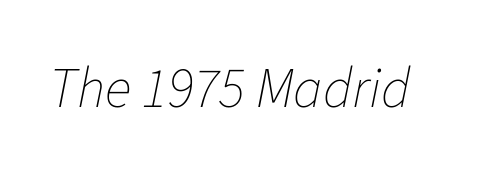
Q: Is the text bold? A: No.
Q: Is the text italic (slanted)? A: Yes, it leans right by about 11 degrees.
Q: Is the text underlined? A: No.
Q: Is the spacing between letters normal or unusually wide? A: Normal.
Q: Width (condensed, normal, or wide)? A: Normal.
Q: Stroke contrast? A: Low.
Q: x-height? A: Medium.
Q: Monospaced? A: No.
